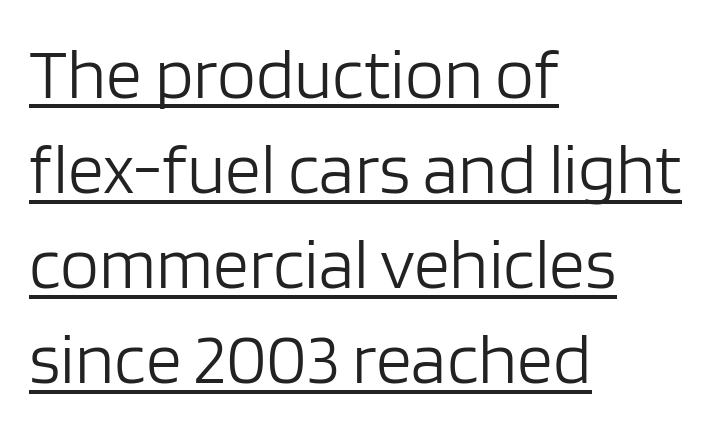
Q: Is the text bold? A: No.
Q: Is the text italic (slanted)? A: No, it is upright.
Q: Is the typeface a serif or a sans-serif typeface? A: Sans-serif.
Q: Is the text underlined? A: Yes.
Q: How is the paragraph aligned? A: Left-aligned.
Q: Is the spacing between letters normal or unusually wide? A: Normal.
Q: Is the spacing between lines tight, normal or loose? A: Normal.
Q: Width (condensed, normal, or wide)? A: Normal.
Q: Stroke contrast? A: Low.
Q: x-height? A: Large.
Q: Monospaced? A: No.
